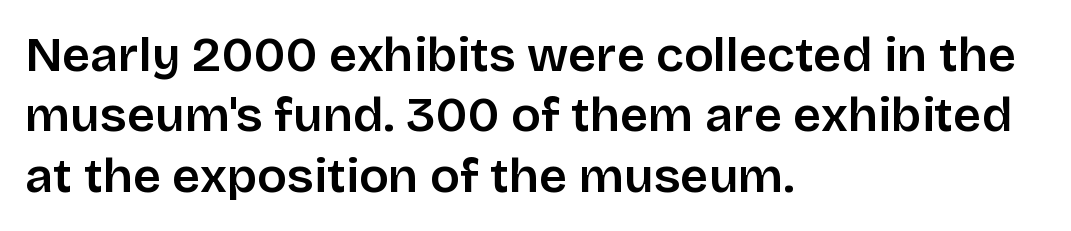
Q: Is the text italic (slanted)? A: No, it is upright.
Q: Is the typeface a serif or a sans-serif typeface? A: Sans-serif.
Q: Is the text underlined? A: No.
Q: How is the paragraph aligned? A: Left-aligned.
Q: Is the spacing between letters normal or unusually wide? A: Normal.
Q: Width (condensed, normal, or wide)? A: Normal.
Q: Stroke contrast? A: Low.
Q: x-height? A: Large.
Q: Monospaced? A: No.
